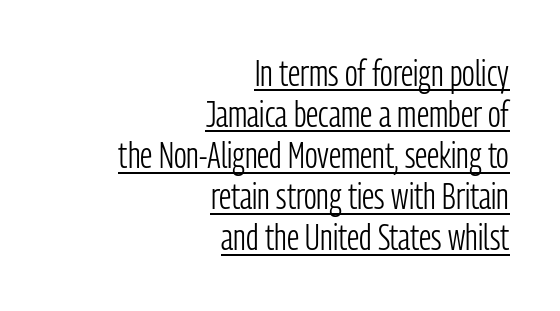
Q: Is the text bold? A: No.
Q: Is the text italic (slanted)? A: No, it is upright.
Q: Is the typeface a serif or a sans-serif typeface? A: Sans-serif.
Q: Is the text underlined? A: Yes.
Q: How is the paragraph aligned? A: Right-aligned.
Q: Is the spacing between letters normal or unusually wide? A: Normal.
Q: Is the spacing between lines tight, normal or loose? A: Tight.
Q: Width (condensed, normal, or wide)? A: Condensed.
Q: Stroke contrast? A: Low.
Q: x-height? A: Medium.
Q: Monospaced? A: No.
